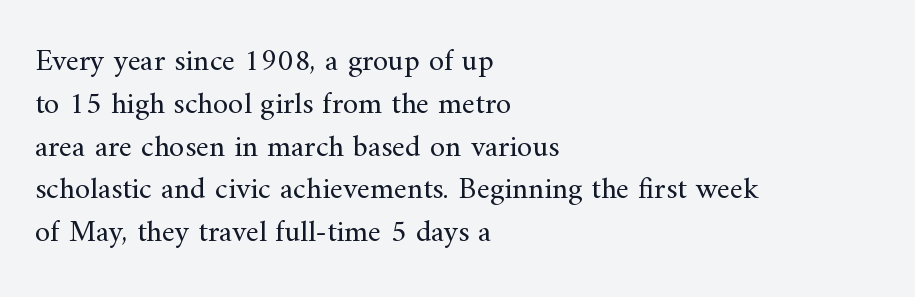
The image shows 31 px regular-weight serif type, upright; set left-aligned, normal line spacing (1.38x), normal letter spacing, not underlined; medium stroke contrast and a small x-height.
